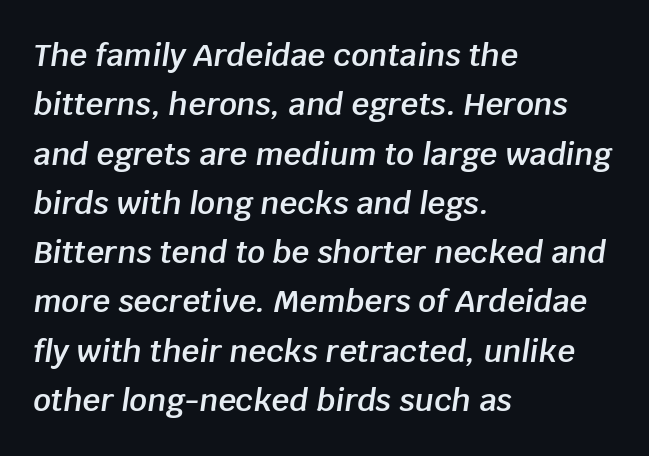
The image shows 31 px semibold type, italic (leaning right); set left-aligned, normal line spacing (1.59x), normal letter spacing, not underlined; low stroke contrast and a large x-height.
